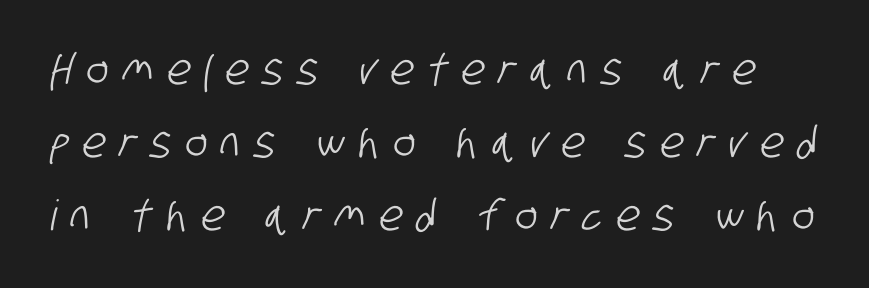
The image shows 42 px condensed sans-serif type; set line spacing 1.74x, unusually wide letter spacing (+0.33 em), not underlined; low stroke contrast and a large x-height.
